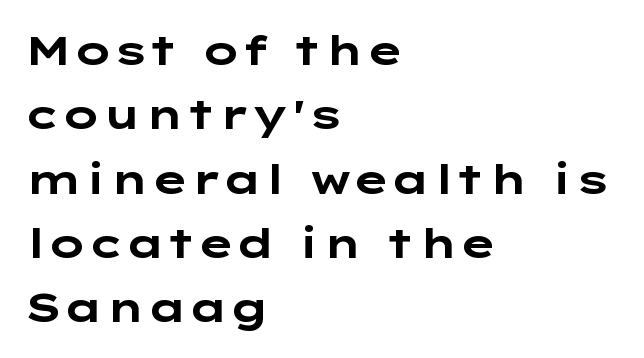
Q: Is the text bold? A: Yes.
Q: Is the text italic (slanted)? A: No, it is upright.
Q: Is the typeface a serif or a sans-serif typeface? A: Sans-serif.
Q: Is the text underlined? A: No.
Q: How is the paragraph aligned? A: Left-aligned.
Q: Is the spacing between letters normal or unusually wide? A: Normal.
Q: Is the spacing between lines tight, normal or loose? A: Normal.
Q: Width (condensed, normal, or wide)? A: Wide.
Q: Stroke contrast? A: Low.
Q: x-height? A: Medium.
